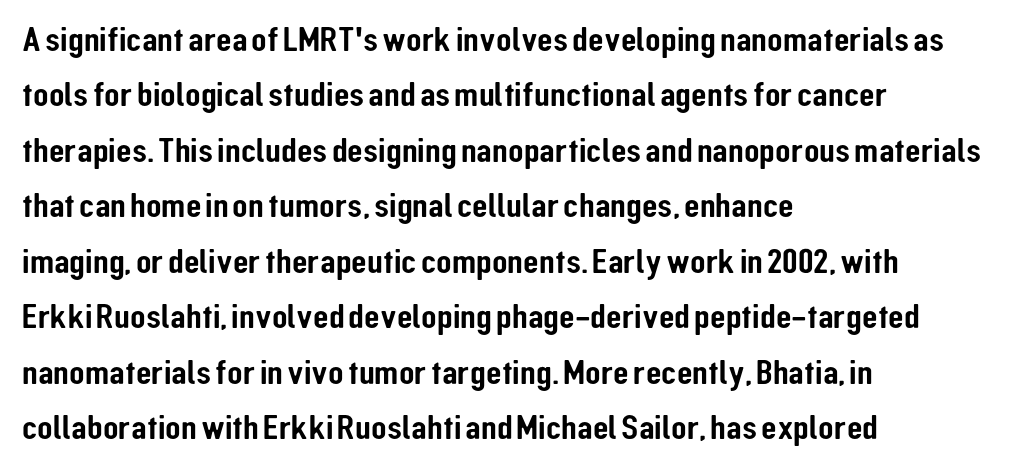
Q: Is the text italic (slanted)? A: No, it is upright.
Q: Is the typeface a serif or a sans-serif typeface? A: Sans-serif.
Q: Is the text underlined? A: No.
Q: How is the paragraph aligned? A: Left-aligned.
Q: Is the spacing between letters normal or unusually wide? A: Normal.
Q: Is the spacing between lines tight, normal or loose? A: Normal.
Q: Width (condensed, normal, or wide)? A: Condensed.
Q: Stroke contrast? A: Low.
Q: x-height? A: Medium.
Q: Monospaced? A: No.
